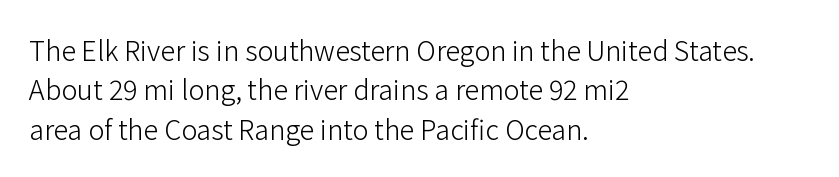
Q: Is the text bold? A: No.
Q: Is the text italic (slanted)? A: No, it is upright.
Q: Is the text underlined? A: No.
Q: How is the paragraph aligned? A: Left-aligned.
Q: Is the spacing between letters normal or unusually wide? A: Normal.
Q: Is the spacing between lines tight, normal or loose? A: Normal.
